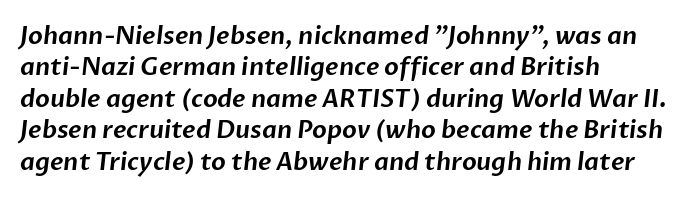
Q: Is the text underlined? A: No.
Q: How is the paragraph aligned? A: Left-aligned.
Q: Is the spacing between letters normal or unusually wide? A: Normal.
Q: Is the spacing between lines tight, normal or loose? A: Normal.
